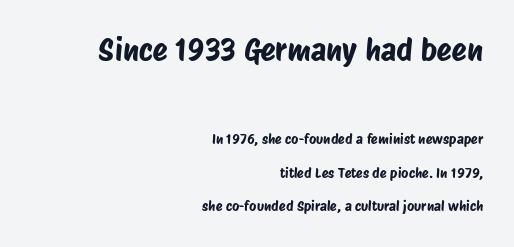
{"serif": "no", "width": "condensed", "stroke_contrast": "low", "x_height": "large", "monospaced": "no", "underline": "no", "align": "right", "line_spacing": "loose", "line_spacing_ratio": 2.4, "letter_spacing": "normal", "letter_spacing_em": 0.0, "larger_block": "first", "size_ratio": 2.21, "glyph_px": 31}
